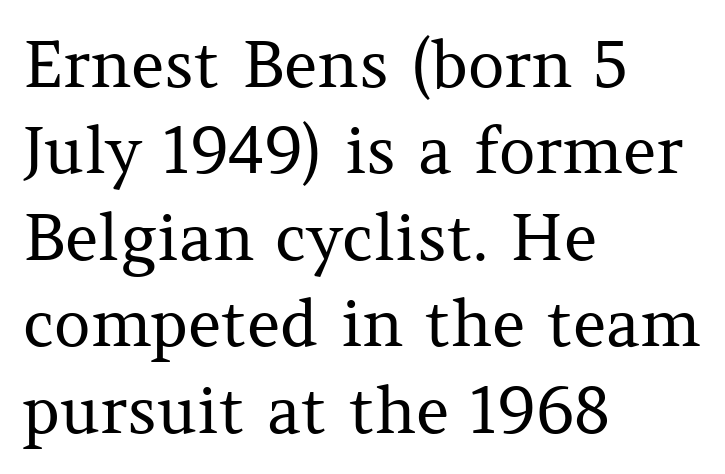
{"serif": "yes", "italic": "no", "bold": "no", "weight": "regular", "width": "normal", "stroke_contrast": "medium", "x_height": "medium", "monospaced": "no", "underline": "no", "align": "left", "line_spacing": "normal", "line_spacing_ratio": 1.35, "letter_spacing": "normal", "letter_spacing_em": 0.0, "glyph_px": 64}
